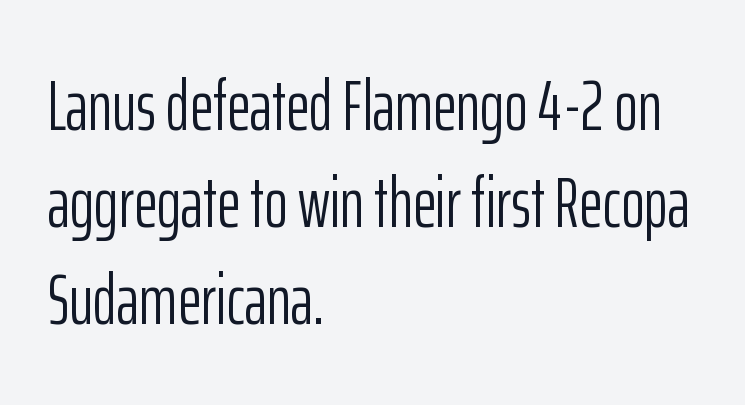
The image shows 72 px light, condensed sans-serif type, upright; set left-aligned, normal line spacing (1.35x), normal letter spacing, not underlined; low stroke contrast and a medium x-height.
